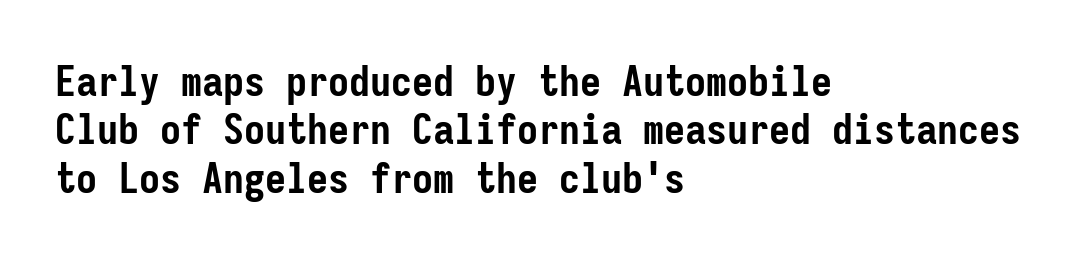
Q: Is the text bold? A: Yes.
Q: Is the text italic (slanted)? A: No, it is upright.
Q: Is the typeface a serif or a sans-serif typeface? A: Sans-serif.
Q: Is the text underlined? A: No.
Q: How is the paragraph aligned? A: Left-aligned.
Q: Is the spacing between letters normal or unusually wide? A: Normal.
Q: Is the spacing between lines tight, normal or loose? A: Tight.
Q: Width (condensed, normal, or wide)? A: Condensed.
Q: Stroke contrast? A: Low.
Q: x-height? A: Medium.
Q: Monospaced? A: Yes.
